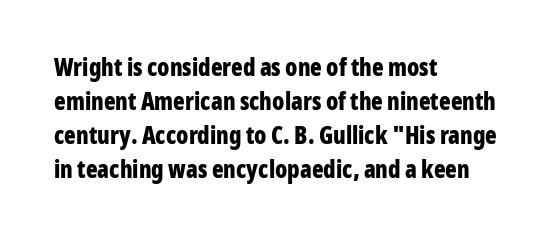
The passage shown stacks its lines at a standard gap. These lines keep a tight, regular rhythm from letter to letter. Descenders hang freely into open space. The sample has been set heavy, in full bold. Leftover space on each line is placed entirely after the last word. Nope, not italic — everything's standing straight.
